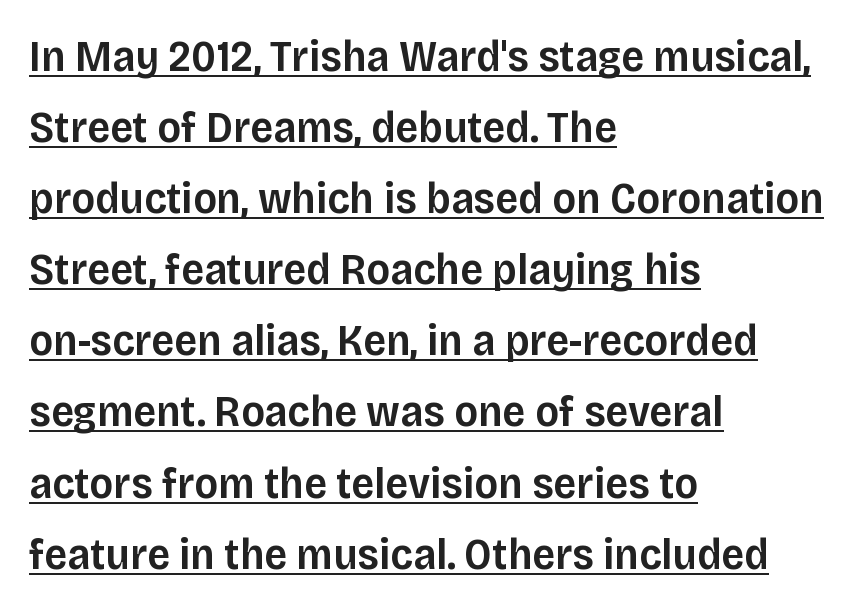
The image shows 45 px semibold sans-serif type, upright; set left-aligned, normal line spacing (1.58x), normal letter spacing, underlined; low stroke contrast and a large x-height.
